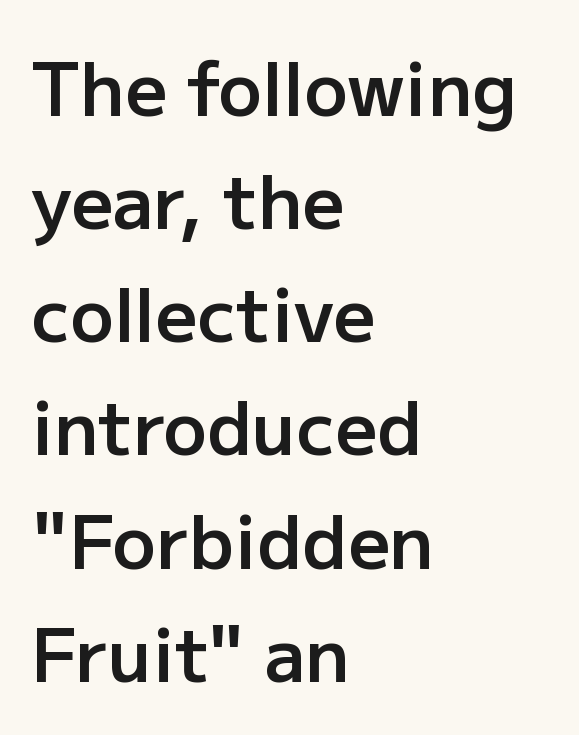
{"serif": "no", "italic": "no", "bold": "semi", "weight": "semibold", "width": "normal", "stroke_contrast": "low", "x_height": "medium", "monospaced": "no", "underline": "no", "align": "left", "line_spacing": "normal", "line_spacing_ratio": 1.55, "letter_spacing": "normal", "letter_spacing_em": 0.0, "glyph_px": 73}
